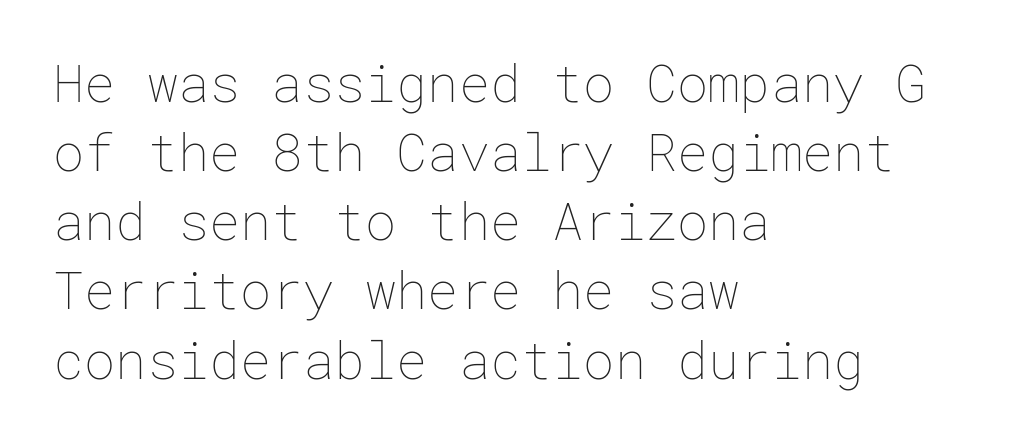
Q: Is the text bold? A: No.
Q: Is the text italic (slanted)? A: No, it is upright.
Q: Is the text underlined? A: No.
Q: How is the paragraph aligned? A: Left-aligned.
Q: Is the spacing between letters normal or unusually wide? A: Normal.
Q: Is the spacing between lines tight, normal or loose? A: Normal.
Q: Width (condensed, normal, or wide)? A: Normal.
Q: Stroke contrast? A: Low.
Q: x-height? A: Medium.
